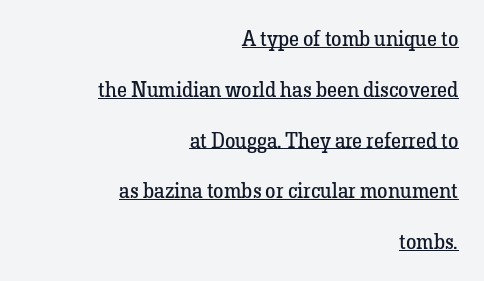
Q: Is the text bold? A: No.
Q: Is the text italic (slanted)? A: No, it is upright.
Q: Is the text underlined? A: Yes.
Q: How is the paragraph aligned? A: Right-aligned.
Q: Is the spacing between letters normal or unusually wide? A: Normal.
Q: Is the spacing between lines tight, normal or loose? A: Loose.
